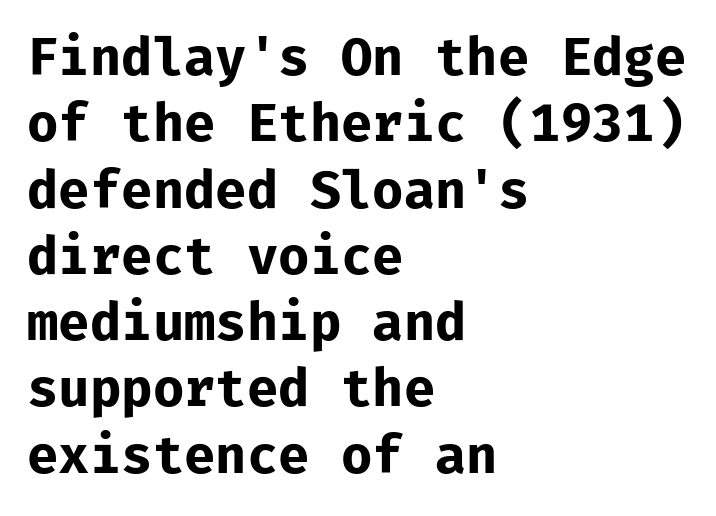
{"serif": "no", "italic": "no", "bold": "yes", "weight": "bold", "width": "normal", "stroke_contrast": "low", "x_height": "medium", "monospaced": "yes", "underline": "no", "align": "left", "line_spacing": "normal", "line_spacing_ratio": 1.3, "letter_spacing": "normal", "letter_spacing_em": 0.0, "glyph_px": 51}
